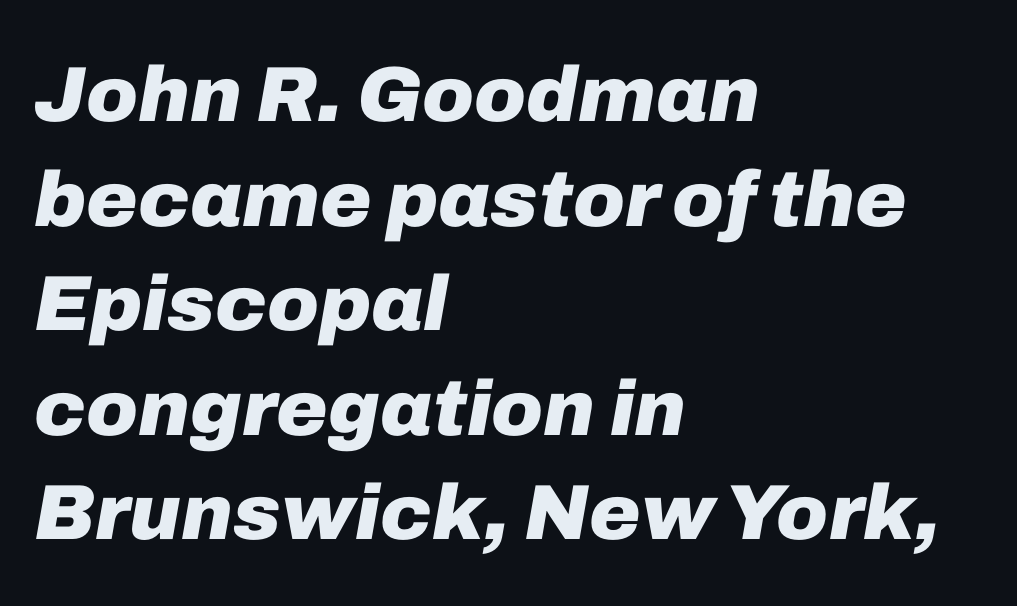
The image shows 78 px heavy type, italic (leaning right); set left-aligned, normal line spacing (1.34x), normal letter spacing, not underlined; low stroke contrast and a medium x-height.
